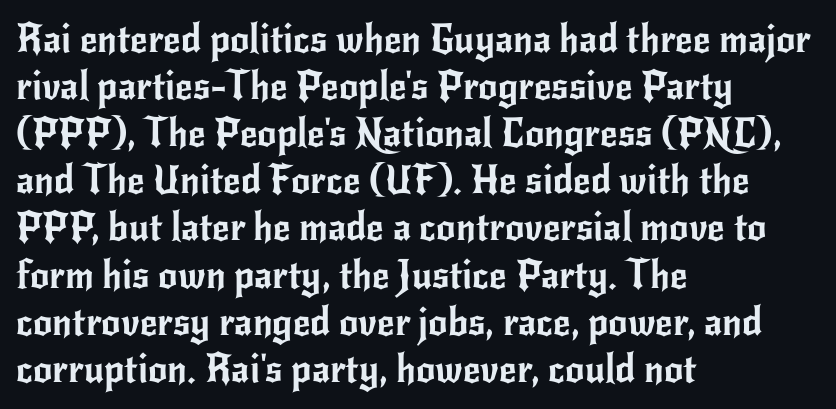
Honestly, there is no underline to notice here at all. These lines are composed in type without serifs. Does extra space separate the letters? No, they use regular spacing. Posture: straight, roman, zero tilt.
